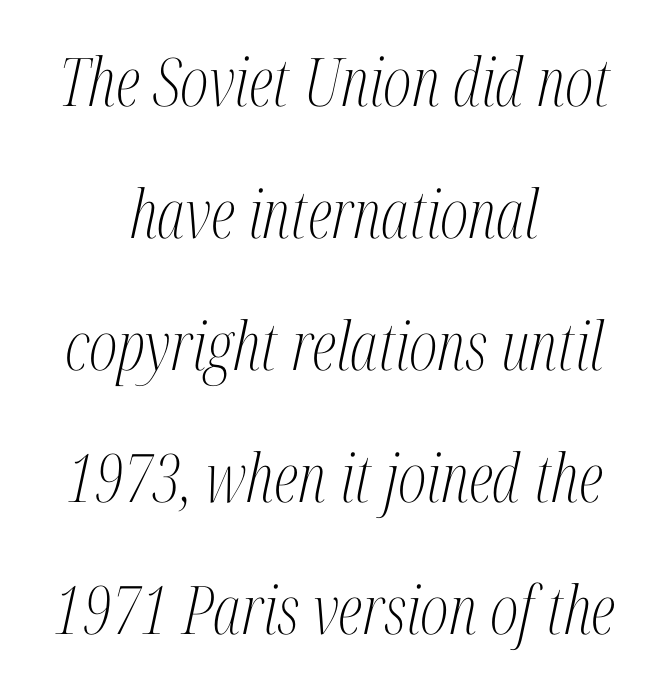
The image shows 67 px light, condensed serif type, italic (leaning right); set centered, loose line spacing (1.97x), normal letter spacing, not underlined; medium stroke contrast and a medium x-height.
